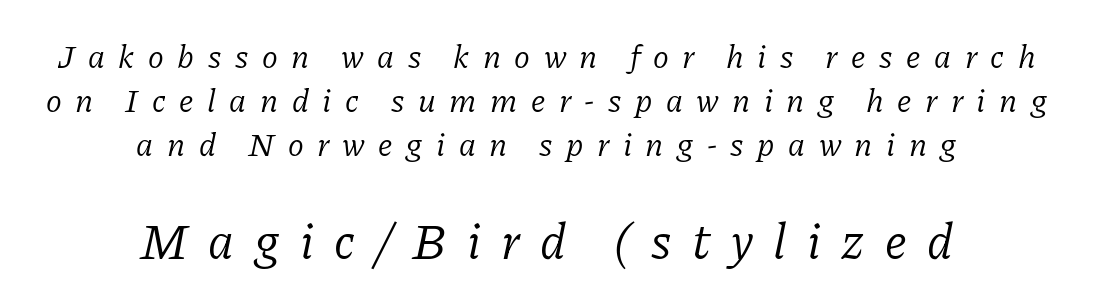
A typesetter would label this face a serif. A quiet, ordinary-to-light weight characterises the typeface. The lines in this sample share a center point and differ in where they start and stop. Larger block? The one below; the one above is distinctly smaller.
